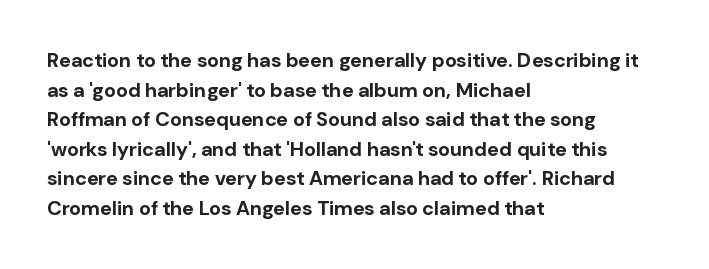
The rendering uses a bold face; every stroke is thick and dark. Compared with a centered layout, this one pins lines to the left instead. Underline: absent. In terms of letterspacing, this is plain default setting. Italic: no, the glyphs are upright roman. How would I describe the line gaps? Plain and ordinary.
